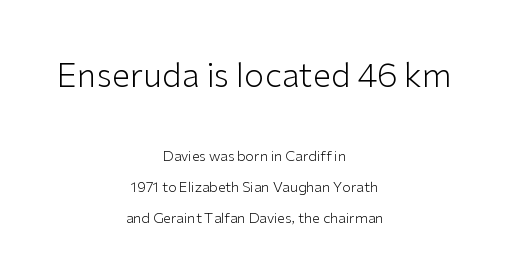
The image shows 33 px light sans-serif type, upright; set centered, loose line spacing (2.21x), normal letter spacing, not underlined; the first (top) block is 2.36x larger; low stroke contrast and a medium x-height.
